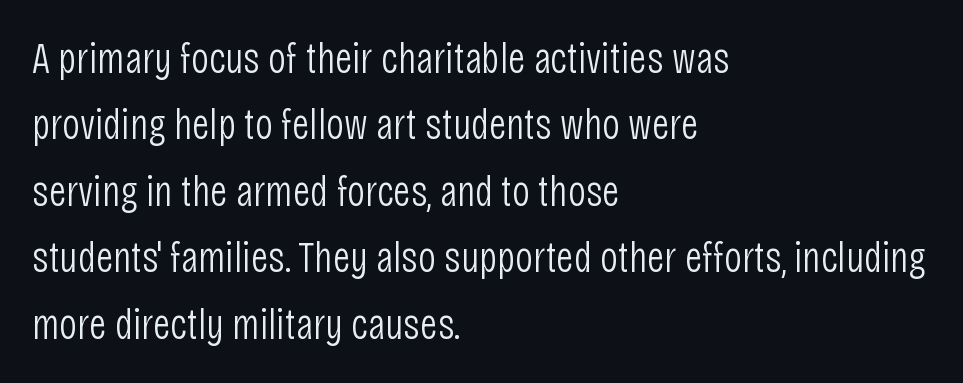
The image shows 44 px light, condensed sans-serif type, upright; set left-aligned, normal line spacing (1.51x), normal letter spacing, not underlined; low stroke contrast and a large x-height.
